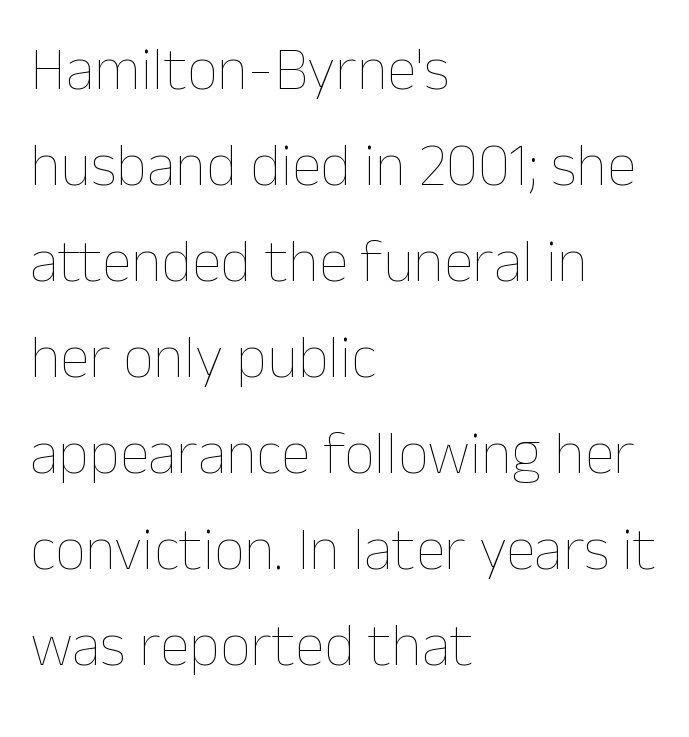
Is there any slant? The stems are plumb. This is not heavy type; no bold has been used. Regular leading. The lines in this sample share a left origin and differ only in where they stop. Proportional: the letters do not fall into vertical columns.
